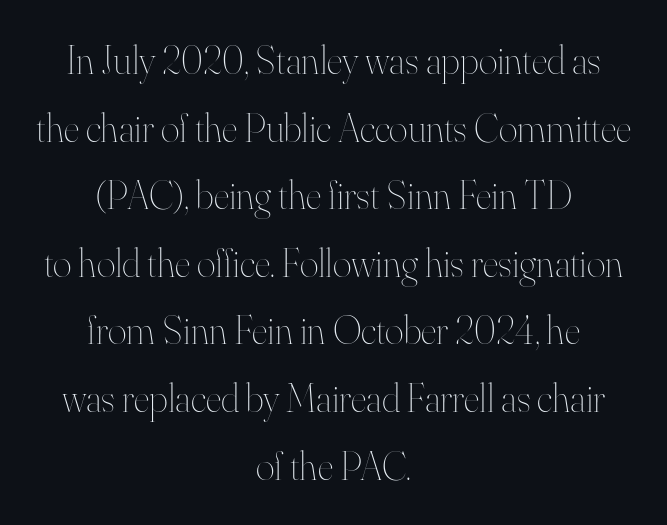
{"italic": "no", "bold": "no", "weight": "thin", "width": "normal", "stroke_contrast": "high", "x_height": "small", "monospaced": "no", "underline": "no", "align": "center", "line_spacing": "normal", "line_spacing_ratio": 1.69, "letter_spacing": "normal", "letter_spacing_em": 0.0, "glyph_px": 40}
